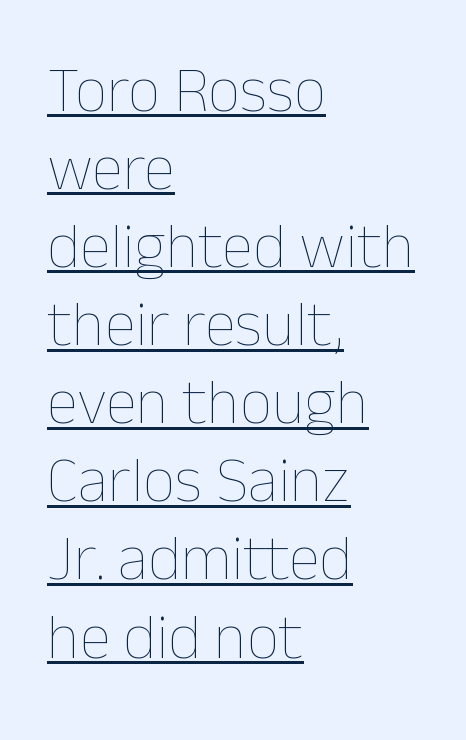
Q: Is the text bold? A: No.
Q: Is the text italic (slanted)? A: No, it is upright.
Q: Is the text underlined? A: Yes.
Q: How is the paragraph aligned? A: Left-aligned.
Q: Is the spacing between letters normal or unusually wide? A: Normal.
Q: Width (condensed, normal, or wide)? A: Normal.
Q: Stroke contrast? A: Low.
Q: x-height? A: Medium.
Q: Monospaced? A: No.
